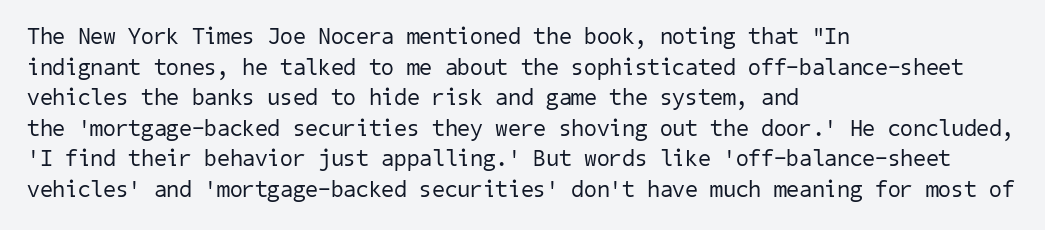
Q: Is the text bold? A: No.
Q: Is the text underlined? A: No.
Q: How is the paragraph aligned? A: Left-aligned.
Q: Is the spacing between letters normal or unusually wide? A: Normal.
Q: Is the spacing between lines tight, normal or loose? A: Normal.
